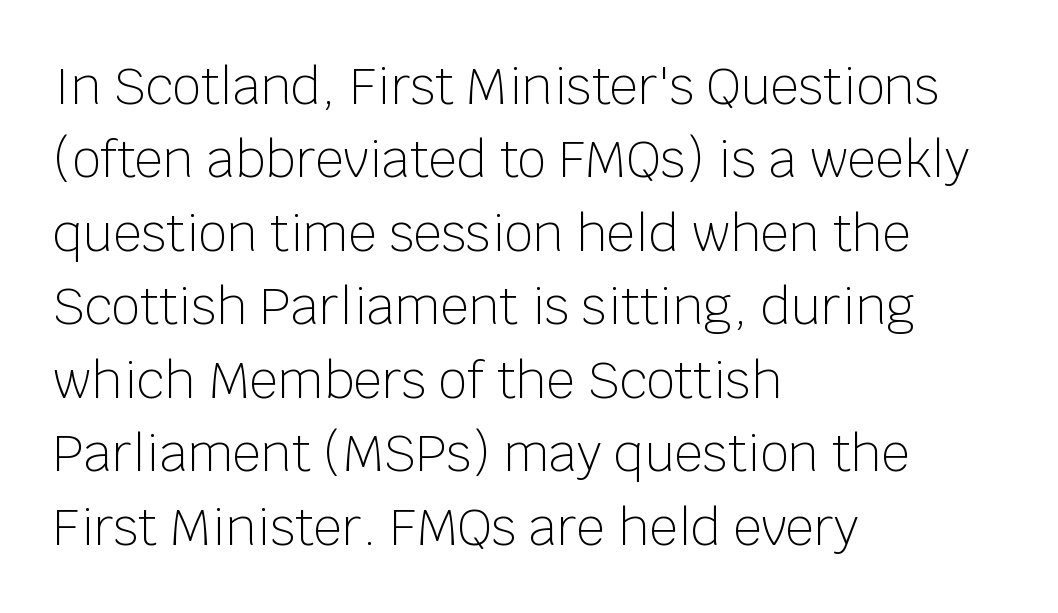
Q: Is the text bold? A: No.
Q: Is the text italic (slanted)? A: No, it is upright.
Q: Is the typeface a serif or a sans-serif typeface? A: Sans-serif.
Q: Is the text underlined? A: No.
Q: How is the paragraph aligned? A: Left-aligned.
Q: Is the spacing between letters normal or unusually wide? A: Normal.
Q: Is the spacing between lines tight, normal or loose? A: Normal.
Q: Width (condensed, normal, or wide)? A: Normal.
Q: Stroke contrast? A: Low.
Q: x-height? A: Large.
Q: Monospaced? A: No.
